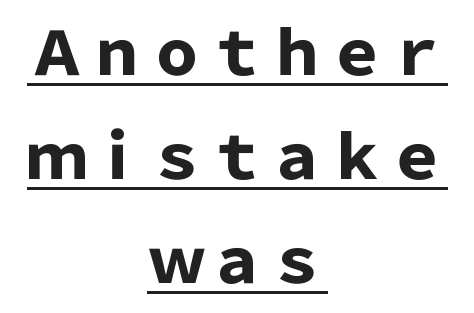
How heavy is the stroke? Heavy — this is a bold. Which margin do the lines hug? Neither — every line sits in the middle. Nope, not italic — everything's standing straight. In terms of letterspacing, this is plain default setting. Is there an underline? Yes — a line sits under the letters. The rendering uses natural spacing where letterforms have individual widths.
